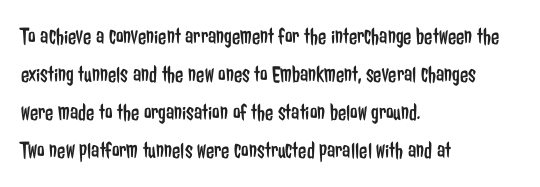
Caption: standard tracking, unaltered. How would I describe the line gaps? Plain and ordinary. Notice how the stems are strictly vertical — no italics here. The typeface has the unassuming heft of standard copy or less. The lines are quadded left.
